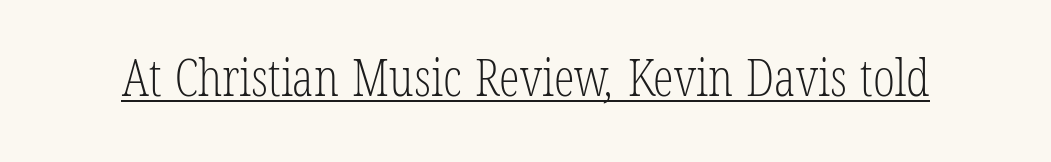
{"serif": "yes", "bold": "no", "weight": "light", "width": "condensed", "stroke_contrast": "low", "x_height": "medium", "monospaced": "no", "underline": "yes", "letter_spacing": "normal", "letter_spacing_em": 0.0, "glyph_px": 52}
